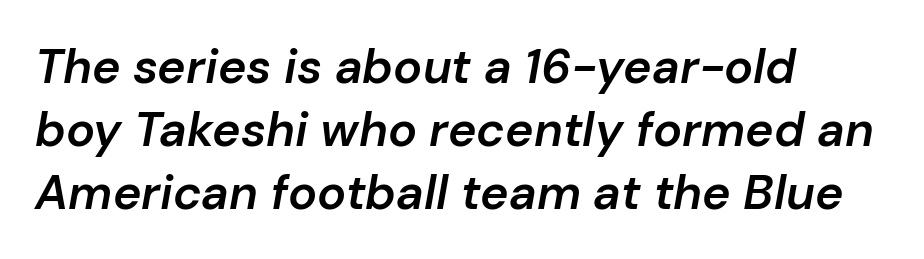
Q: Is the text bold? A: Semi-bold.
Q: Is the text italic (slanted)? A: Yes, it leans right by about 10 degrees.
Q: Is the text underlined? A: No.
Q: How is the paragraph aligned? A: Left-aligned.
Q: Is the spacing between letters normal or unusually wide? A: Normal.
Q: Is the spacing between lines tight, normal or loose? A: Normal.
Q: Width (condensed, normal, or wide)? A: Normal.
Q: Stroke contrast? A: Low.
Q: x-height? A: Medium.
Q: Monospaced? A: No.
